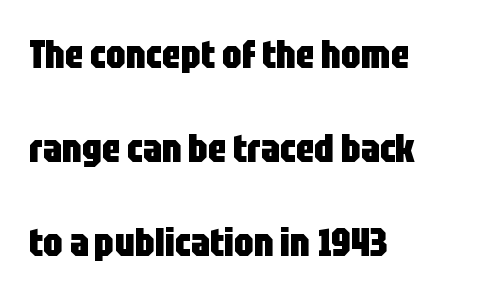
The image shows 39 px heavy, condensed sans-serif type, upright; set left-aligned, loose line spacing (2.41x), normal letter spacing, not underlined; low stroke contrast and a large x-height.
